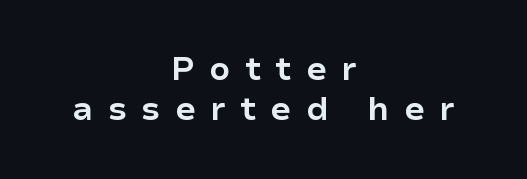
The image shows 33 px bold sans-serif type, upright; set centered, line spacing 1.22x, unusually wide letter spacing (+0.44 em), not underlined; low stroke contrast and a medium x-height.
